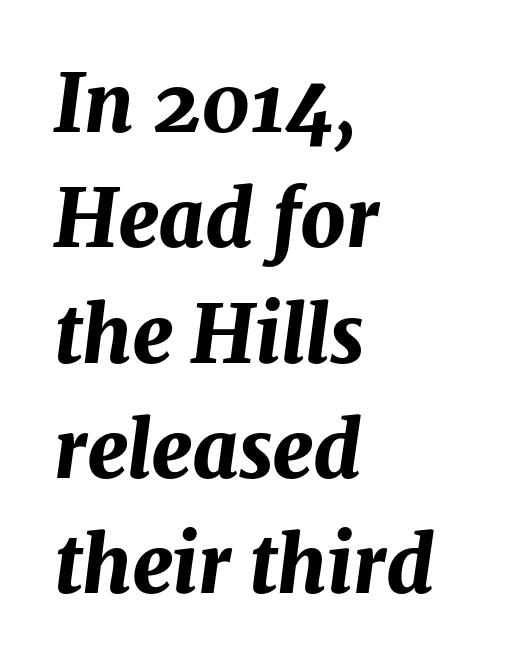
A full-strength bold gives these letters their thick strokes. The rendering uses a moderate line-height, typical for paragraphs. Horizontal alignment here is leftward, the default for most running prose. Tall strokes in this sample are angled rather than plumb. The foot of each line stays bare and open.
